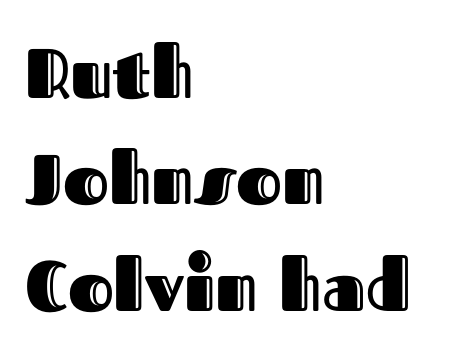
{"italic": "no", "width": "normal", "x_height": "medium", "monospaced": "no", "underline": "no", "align": "left", "line_spacing": "normal", "line_spacing_ratio": 1.52, "letter_spacing": "normal", "letter_spacing_em": 0.0, "glyph_px": 70}
